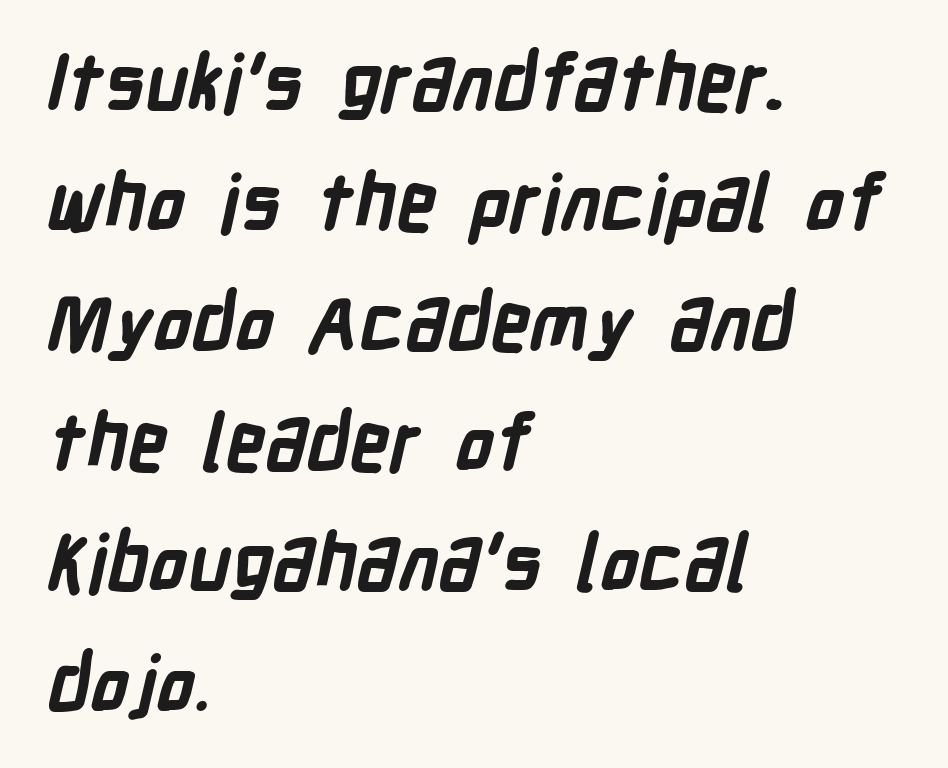
Q: Is the text bold? A: Yes.
Q: Is the typeface a serif or a sans-serif typeface? A: Sans-serif.
Q: Is the text underlined? A: No.
Q: How is the paragraph aligned? A: Left-aligned.
Q: Is the spacing between letters normal or unusually wide? A: Normal.
Q: Is the spacing between lines tight, normal or loose? A: Normal.
Q: Width (condensed, normal, or wide)? A: Condensed.
Q: Stroke contrast? A: Low.
Q: x-height? A: Medium.
Q: Monospaced? A: No.
